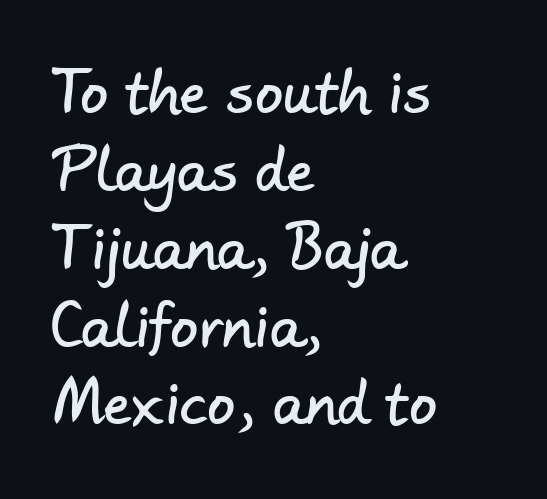
{"serif": "no", "width": "normal", "stroke_contrast": "low", "x_height": "small", "monospaced": "no", "underline": "no", "align": "left", "line_spacing": "normal", "line_spacing_ratio": 1.39, "letter_spacing": "normal", "letter_spacing_em": 0.0, "glyph_px": 56}
